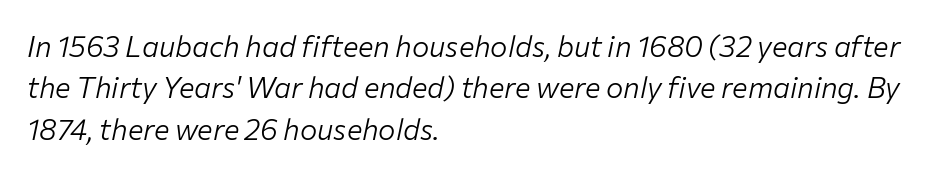
The image shows 29 px light type, italic (leaning right); set left-aligned, normal line spacing (1.43x), normal letter spacing, not underlined; low stroke contrast and a medium x-height.
